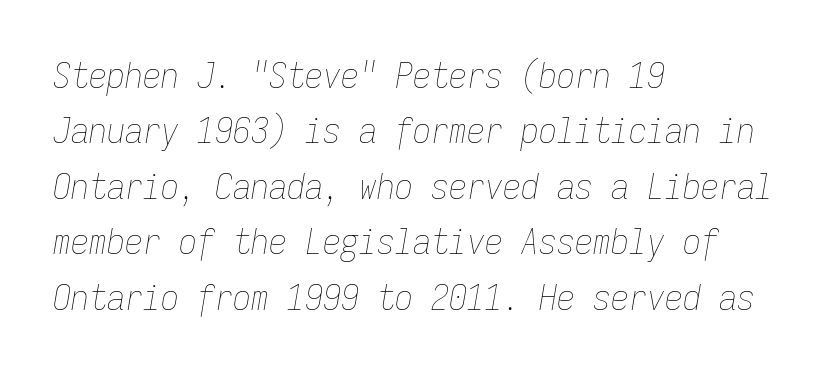
Q: Is the text bold? A: No.
Q: Is the text italic (slanted)? A: Yes, it leans right by about 9 degrees.
Q: Is the text underlined? A: No.
Q: How is the paragraph aligned? A: Left-aligned.
Q: Is the spacing between letters normal or unusually wide? A: Normal.
Q: Is the spacing between lines tight, normal or loose? A: Normal.
Q: Width (condensed, normal, or wide)? A: Condensed.
Q: Stroke contrast? A: Low.
Q: x-height? A: Medium.
Q: Monospaced? A: Yes.
